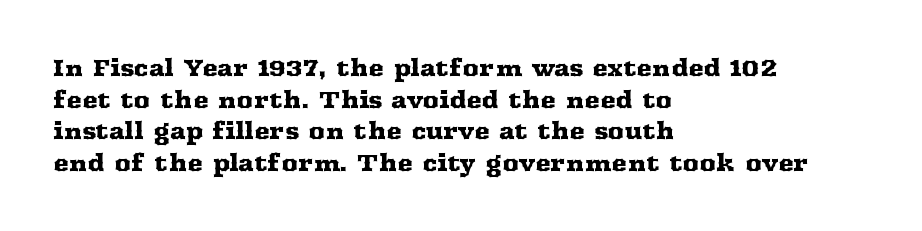
The letterforms sit shoulder to shoulder at normal distance. The paragraph has a hard left edge and a soft right edge. A clean baseline with only descenders dipping below it. No italicization has been applied; the sample stays upright.
